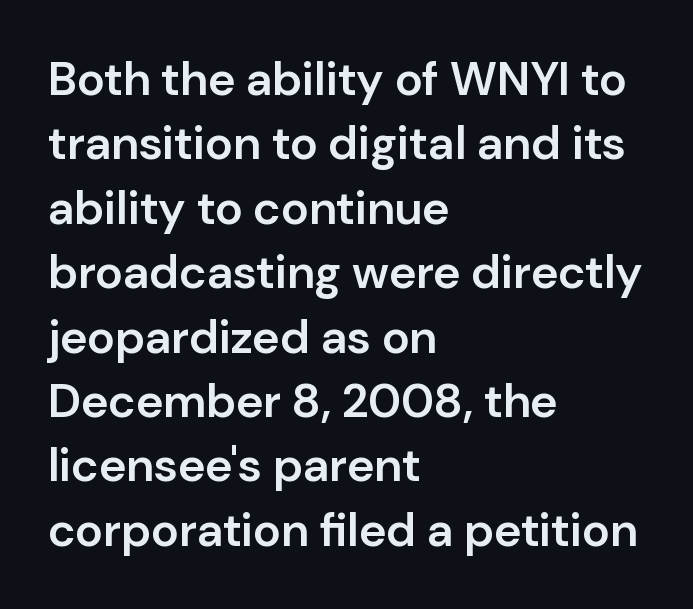
Q: Is the text bold? A: Semi-bold.
Q: Is the text italic (slanted)? A: No, it is upright.
Q: Is the typeface a serif or a sans-serif typeface? A: Sans-serif.
Q: Is the text underlined? A: No.
Q: How is the paragraph aligned? A: Left-aligned.
Q: Is the spacing between letters normal or unusually wide? A: Normal.
Q: Is the spacing between lines tight, normal or loose? A: Normal.
Q: Width (condensed, normal, or wide)? A: Normal.
Q: Stroke contrast? A: Low.
Q: x-height? A: Medium.
Q: Monospaced? A: No.
